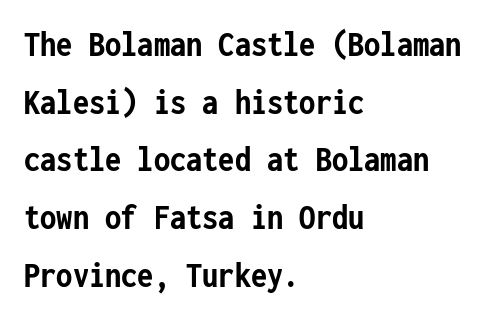
Q: Is the text bold? A: Yes.
Q: Is the text italic (slanted)? A: No, it is upright.
Q: Is the typeface a serif or a sans-serif typeface? A: Sans-serif.
Q: Is the text underlined? A: No.
Q: How is the paragraph aligned? A: Left-aligned.
Q: Is the spacing between letters normal or unusually wide? A: Normal.
Q: Is the spacing between lines tight, normal or loose? A: Normal.
Q: Width (condensed, normal, or wide)? A: Condensed.
Q: Stroke contrast? A: Low.
Q: x-height? A: Medium.
Q: Monospaced? A: Yes.
